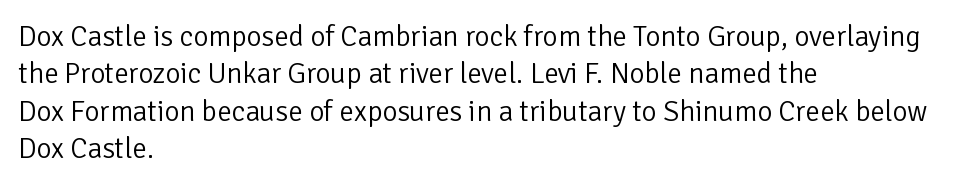
The image shows 29 px light sans-serif type, upright; set left-aligned, normal line spacing (1.29x), normal letter spacing, not underlined; low stroke contrast and a medium x-height.
